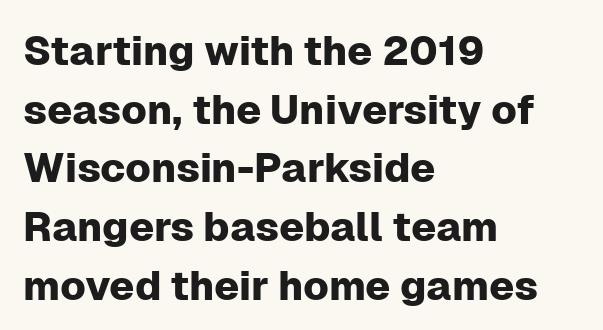
The image shows 41 px sans-serif type, upright; set left-aligned, normal line spacing (1.43x), normal letter spacing, not underlined; low stroke contrast and a medium x-height.
